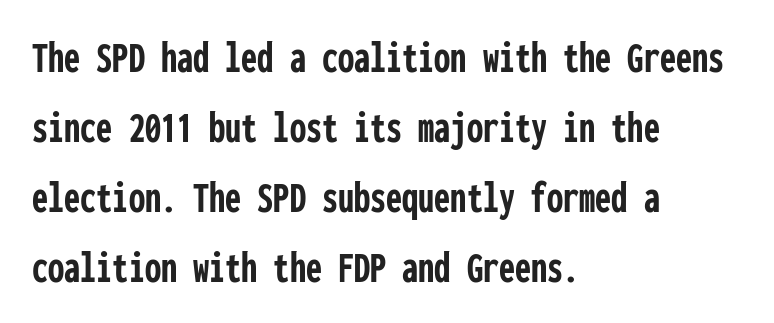
{"serif": "no", "italic": "no", "bold": "yes", "weight": "semibold", "width": "condensed", "stroke_contrast": "low", "x_height": "medium", "monospaced": "yes", "underline": "no", "align": "left", "line_spacing": "normal", "line_spacing_ratio": 1.52, "letter_spacing": "normal", "letter_spacing_em": 0.0, "glyph_px": 46}
